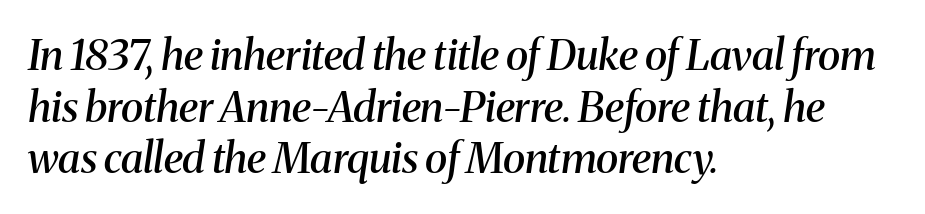
{"serif": "yes", "italic": "yes", "lean": "right", "slant_degrees": 8, "bold": "semi", "weight": "semibold", "width": "normal", "stroke_contrast": "medium", "x_height": "medium", "monospaced": "no", "underline": "no", "align": "left", "line_spacing_ratio": 1.23, "letter_spacing": "normal", "letter_spacing_em": 0.0, "glyph_px": 42}
